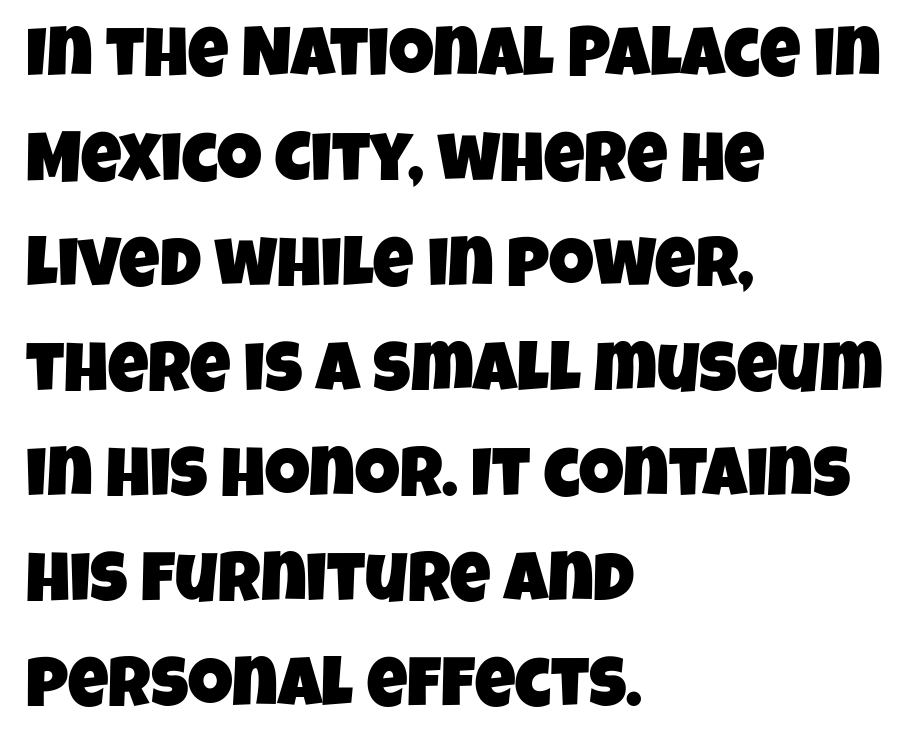
Think of a printed novel: that variable character pitch is what you see here. Nope, no serifs anywhere on these letters. Caption: multi-line text, flush left, ragged right. The leading is moderate, giving the passage an even texture. The baseline area is clear.
